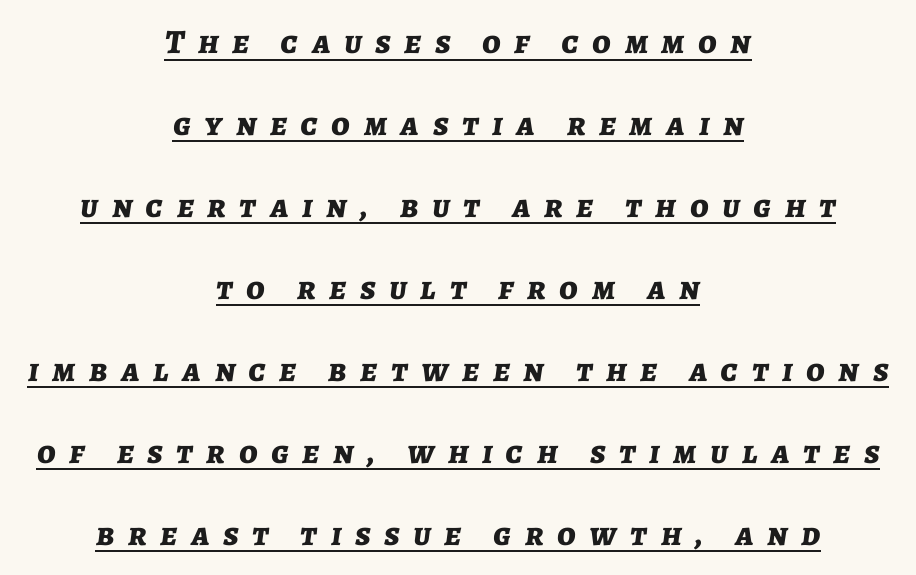
The typesetting leans heavy: a genuine bold. The lettering tilts uniformly, giving the passage an italic look. Like a heading marked for emphasis, these lines bear an underscore. You could not count columns in this text — the font is proportionally spaced. Between one letter and the next there's a generous, obvious gap.
